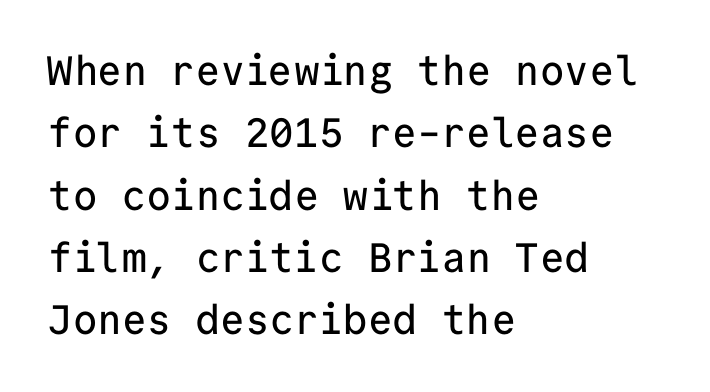
{"serif": "no", "italic": "no", "width": "normal", "stroke_contrast": "low", "x_height": "medium", "monospaced": "yes", "underline": "no", "align": "left", "line_spacing": "normal", "line_spacing_ratio": 1.52, "letter_spacing": "normal", "letter_spacing_em": 0.0, "glyph_px": 41}
